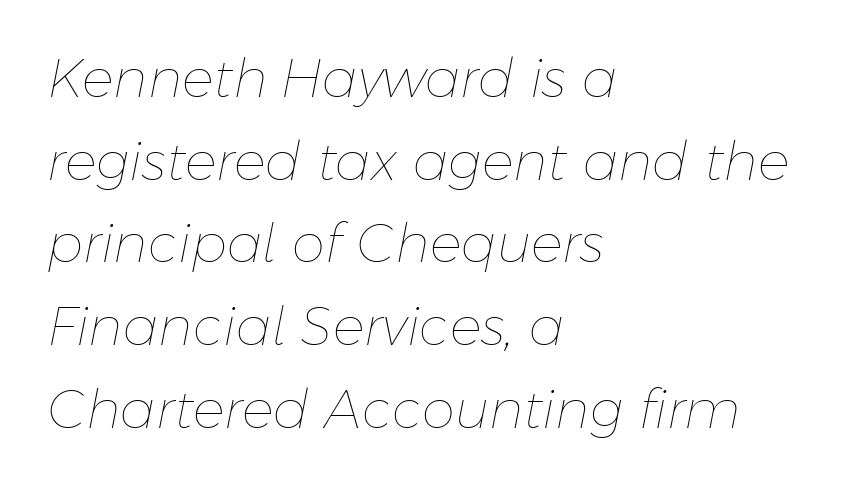
{"italic": "yes", "lean": "right", "slant_degrees": 11, "bold": "no", "weight": "thin", "width": "normal", "stroke_contrast": "low", "x_height": "medium", "monospaced": "no", "underline": "no", "align": "left", "line_spacing": "normal", "line_spacing_ratio": 1.56, "letter_spacing": "normal", "letter_spacing_em": 0.0, "glyph_px": 53}
